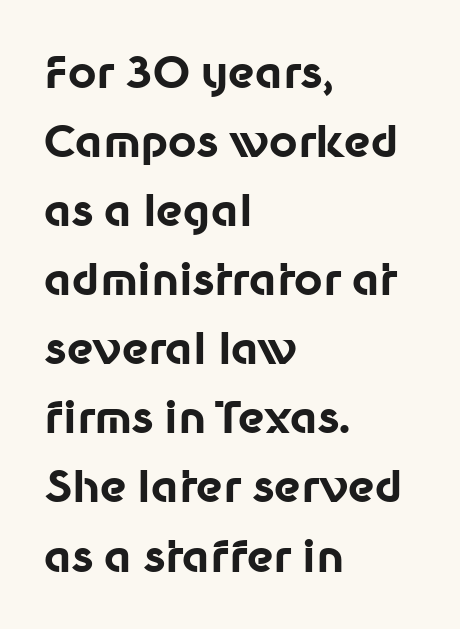
Is there much room between lines? A standard amount, neither cramped nor airy. Grotesque or geometric, the face here clearly has no serifs. The letters advance in unequal steps, a hallmark of proportional type. The paragraph has a hard left edge and a soft right edge. The passage shown is not underscored anywhere.
